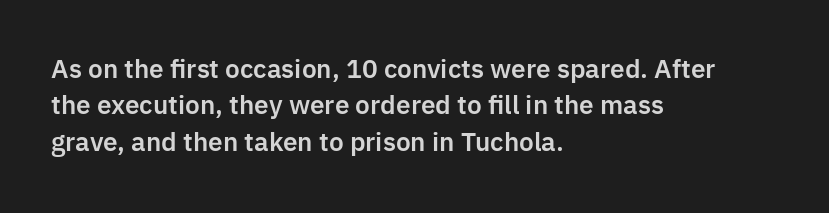
{"italic": "no", "underline": "no", "align": "left", "line_spacing": "normal", "line_spacing_ratio": 1.46, "letter_spacing": "normal", "letter_spacing_em": 0.0, "glyph_px": 25}
